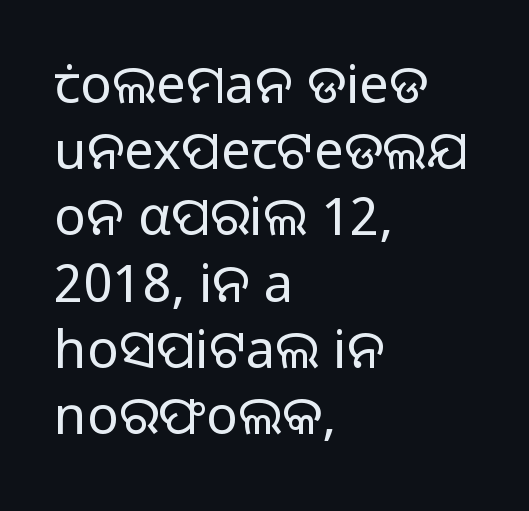
Q: Is the text bold? A: No.
Q: Is the text italic (slanted)? A: No, it is upright.
Q: Is the typeface a serif or a sans-serif typeface? A: Sans-serif.
Q: Is the text underlined? A: No.
Q: How is the paragraph aligned? A: Left-aligned.
Q: Is the spacing between letters normal or unusually wide? A: Normal.
Q: Is the spacing between lines tight, normal or loose? A: Normal.
Q: Width (condensed, normal, or wide)? A: Normal.
Q: Stroke contrast? A: Low.
Q: x-height? A: Medium.
Q: Monospaced? A: No.
